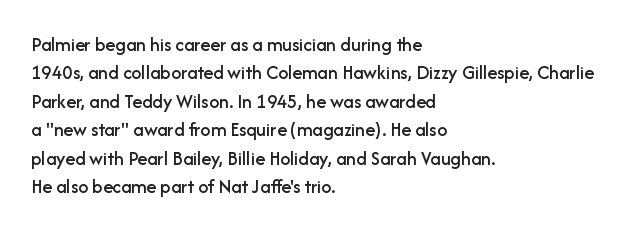
{"italic": "no", "underline": "no", "align": "left", "line_spacing": "normal", "line_spacing_ratio": 1.42, "letter_spacing": "normal", "letter_spacing_em": 0.0, "glyph_px": 20}
